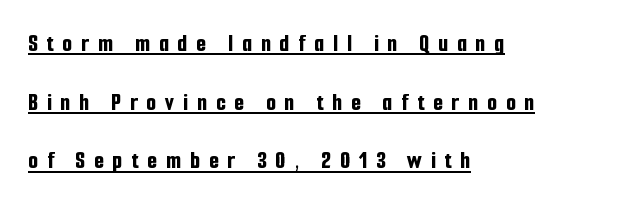
Q: Is the text bold? A: Yes.
Q: Is the text italic (slanted)? A: No, it is upright.
Q: Is the text underlined? A: Yes.
Q: How is the paragraph aligned? A: Left-aligned.
Q: Is the spacing between letters normal or unusually wide? A: Unusually wide.
Q: Is the spacing between lines tight, normal or loose? A: Loose.
